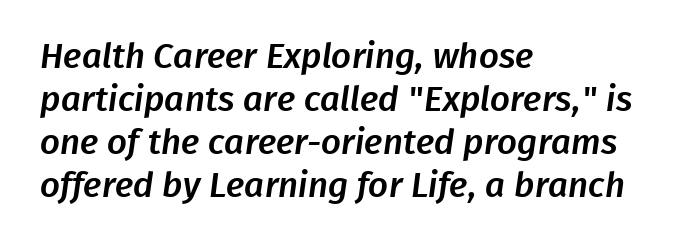
Q: Is the typeface a serif or a sans-serif typeface? A: Sans-serif.
Q: Is the text underlined? A: No.
Q: How is the paragraph aligned? A: Left-aligned.
Q: Is the spacing between letters normal or unusually wide? A: Normal.
Q: Width (condensed, normal, or wide)? A: Normal.
Q: Stroke contrast? A: Low.
Q: x-height? A: Medium.
Q: Monospaced? A: No.
